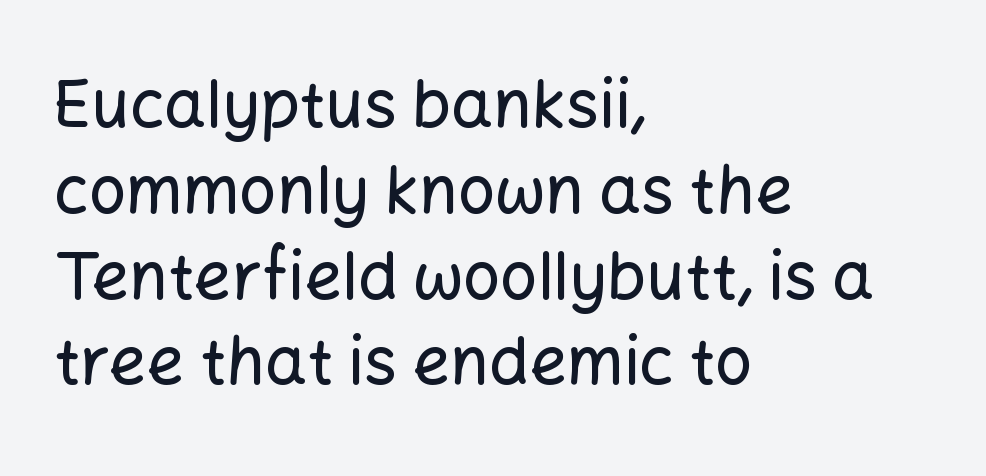
The image shows 66 px sans-serif type, upright; set left-aligned, normal line spacing (1.3x), normal letter spacing, not underlined; low stroke contrast and a medium x-height.
